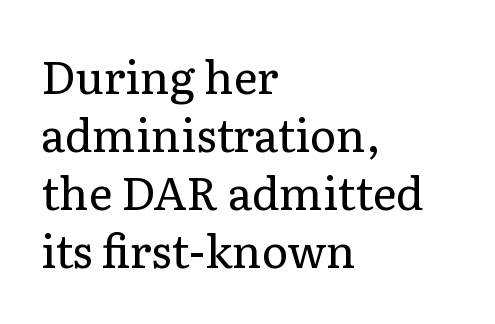
{"serif": "yes", "italic": "no", "bold": "no", "weight": "regular", "width": "normal", "stroke_contrast": "low", "x_height": "medium", "monospaced": "no", "underline": "no", "align": "left", "line_spacing": "normal", "line_spacing_ratio": 1.29, "letter_spacing": "normal", "letter_spacing_em": 0.0, "glyph_px": 45}
